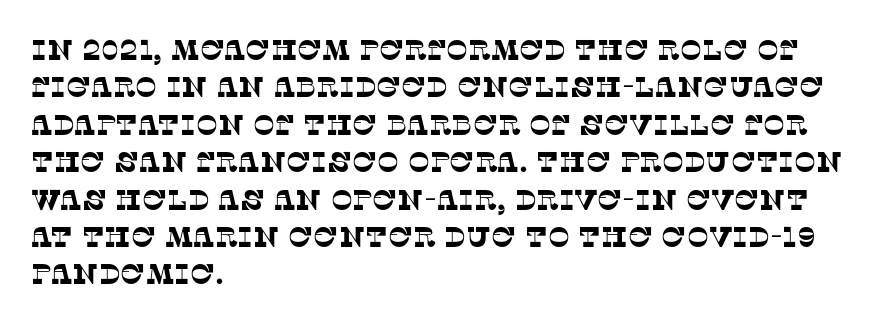
{"serif": "yes", "width": "normal", "stroke_contrast": "low", "x_height": "large", "monospaced": "no", "underline": "no", "align": "left", "line_spacing": "normal", "line_spacing_ratio": 1.29, "letter_spacing": "normal", "letter_spacing_em": 0.0, "glyph_px": 29}
